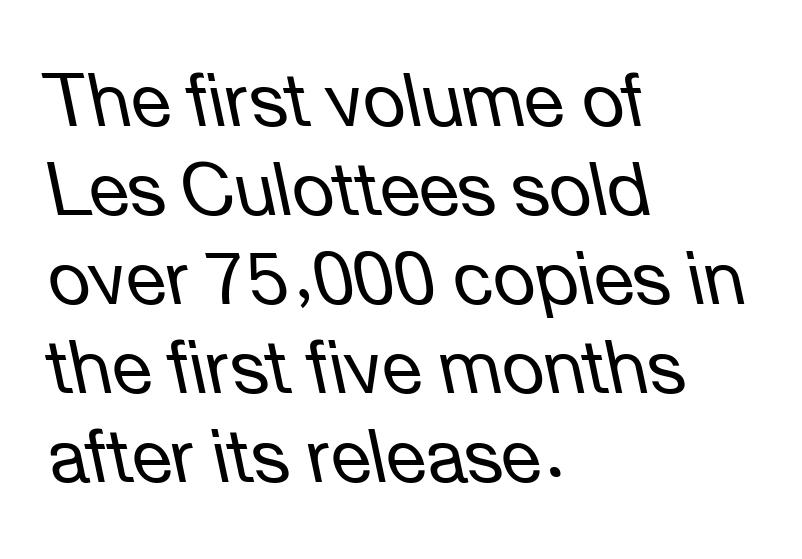
Q: Is the text bold? A: No.
Q: Is the text italic (slanted)? A: Yes, it leans left by about 12 degrees.
Q: Is the text underlined? A: No.
Q: How is the paragraph aligned? A: Left-aligned.
Q: Is the spacing between letters normal or unusually wide? A: Normal.
Q: Width (condensed, normal, or wide)? A: Normal.
Q: Stroke contrast? A: Low.
Q: x-height? A: Medium.
Q: Monospaced? A: No.
